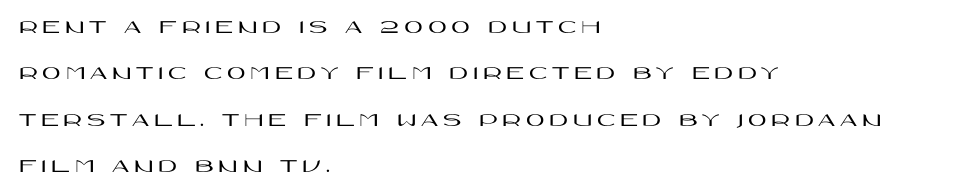
The image shows 20 px text type, upright; set left-aligned, loose line spacing (2.32x), unusually wide letter spacing (+0.24 em), not underlined.
